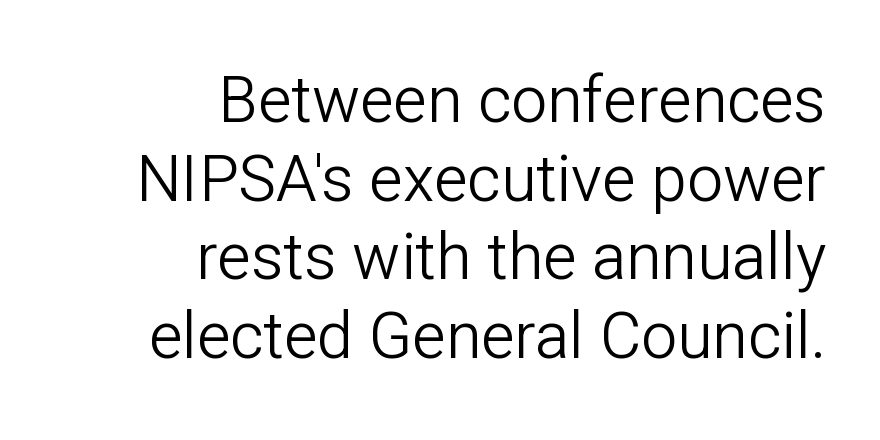
{"serif": "no", "italic": "no", "bold": "no", "weight": "light", "width": "normal", "stroke_contrast": "low", "x_height": "medium", "monospaced": "no", "underline": "no", "align": "right", "line_spacing_ratio": 1.23, "letter_spacing": "normal", "letter_spacing_em": 0.0, "glyph_px": 64}
